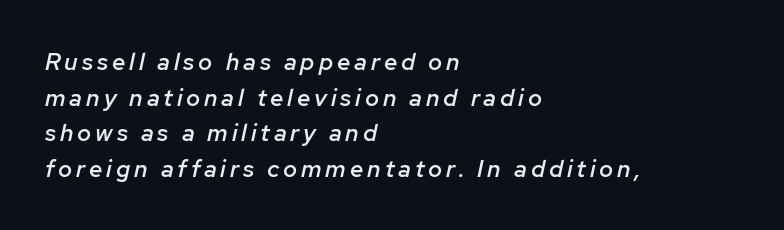
Q: Is the text bold? A: Semi-bold.
Q: Is the text italic (slanted)? A: Yes, it leans right by about 12 degrees.
Q: Is the text underlined? A: No.
Q: How is the paragraph aligned? A: Left-aligned.
Q: Is the spacing between lines tight, normal or loose? A: Normal.
